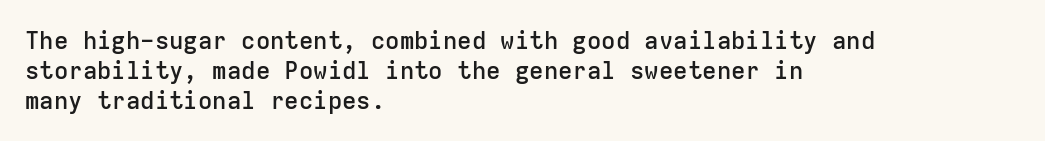
Unmarked baselines from the first word to the last. The leading is moderate, giving the passage an even texture. A bit beefed up — I'd call it semibold rather than bold. Horizontal alignment here is leftward, the default for most running prose. Style check: upright. Honestly, the letter spacing is just normal — you wouldn't notice it.
